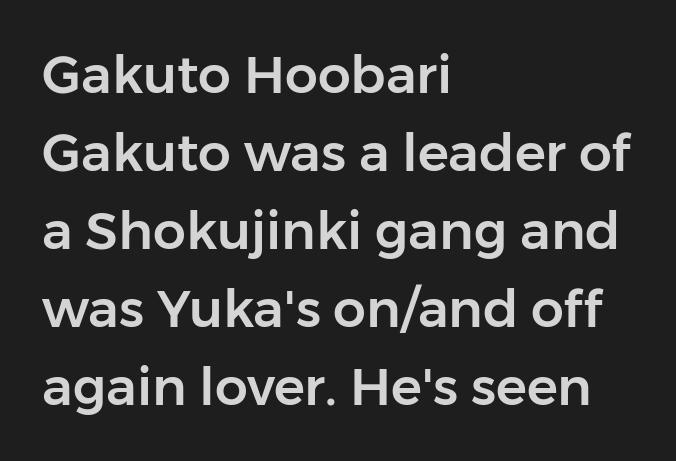
Q: Is the text italic (slanted)? A: No, it is upright.
Q: Is the typeface a serif or a sans-serif typeface? A: Sans-serif.
Q: Is the text underlined? A: No.
Q: How is the paragraph aligned? A: Left-aligned.
Q: Is the spacing between letters normal or unusually wide? A: Normal.
Q: Is the spacing between lines tight, normal or loose? A: Normal.
Q: Width (condensed, normal, or wide)? A: Normal.
Q: Stroke contrast? A: Low.
Q: x-height? A: Medium.
Q: Monospaced? A: No.
